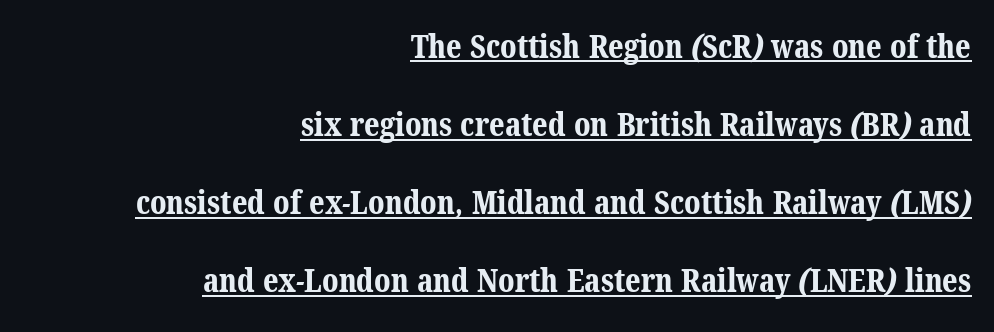
{"serif": "yes", "bold": "yes", "weight": "bold", "width": "normal", "stroke_contrast": "medium", "x_height": "medium", "monospaced": "no", "underline": "yes", "align": "right", "line_spacing": "loose", "line_spacing_ratio": 2.44, "letter_spacing": "normal", "letter_spacing_em": 0.0, "glyph_px": 32}
